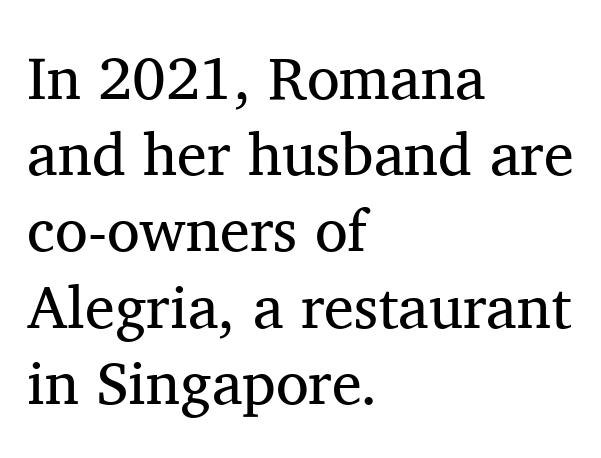
The image shows 60 px regular-weight serif type, upright; set left-aligned, normal line spacing (1.27x), normal letter spacing, not underlined; medium stroke contrast and a medium x-height.
